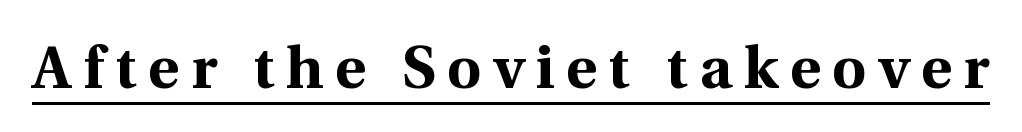
{"serif": "yes", "italic": "no", "bold": "yes", "weight": "bold", "width": "normal", "x_height": "medium", "monospaced": "no", "underline": "yes", "letter_spacing": "wide", "letter_spacing_em": 0.2, "glyph_px": 59}
